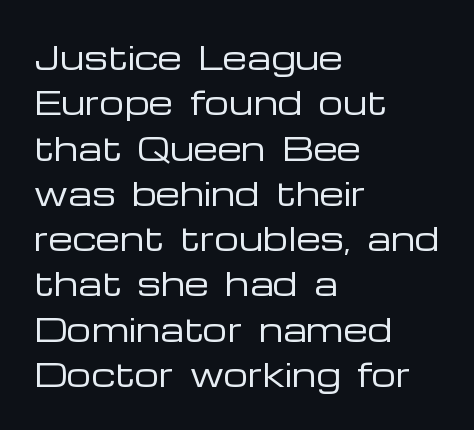
The image shows 31 px regular-weight, wide sans-serif type, upright; set left-aligned, normal line spacing (1.46x), normal letter spacing, not underlined; low stroke contrast and a medium x-height.
